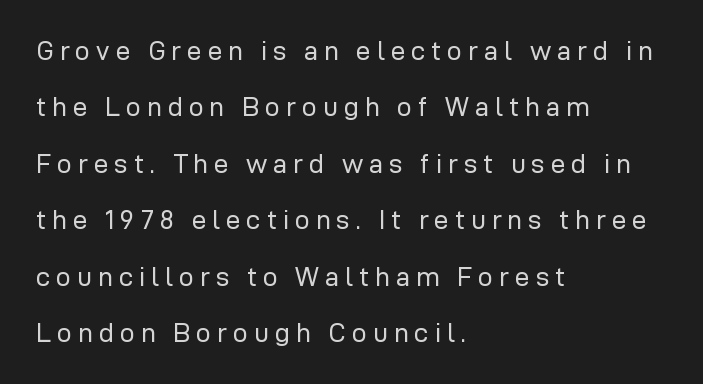
Q: Is the text bold? A: No.
Q: Is the text italic (slanted)? A: No, it is upright.
Q: Is the text underlined? A: No.
Q: How is the paragraph aligned? A: Left-aligned.
Q: Is the spacing between letters normal or unusually wide? A: Unusually wide.
Q: Is the spacing between lines tight, normal or loose? A: Loose.
